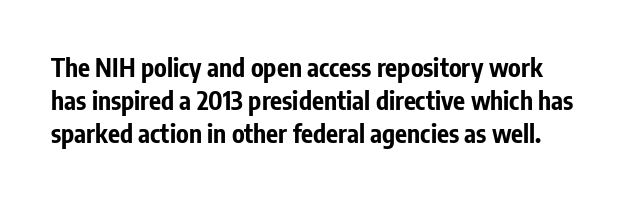
The image shows 25 px bold type, upright; set normal line spacing (1.32x), normal letter spacing, not underlined.
